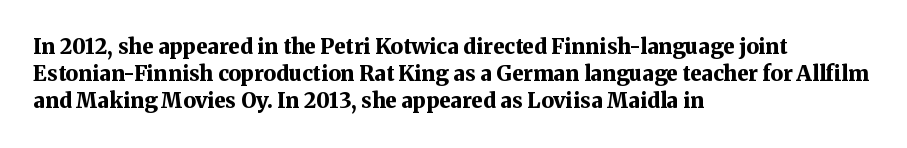
{"italic": "no", "bold": "yes", "underline": "no", "align": "left", "line_spacing": "normal", "line_spacing_ratio": 1.29, "letter_spacing": "normal", "letter_spacing_em": 0.0, "glyph_px": 21}
